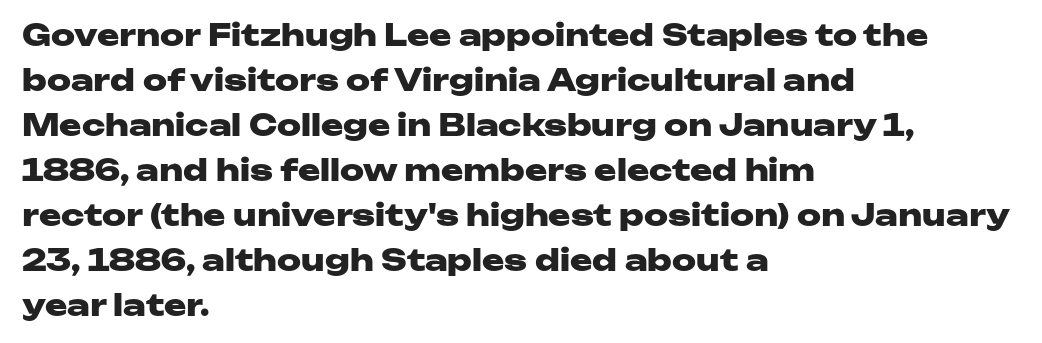
The image shows 30 px heavy, wide sans-serif type, upright; set left-aligned, normal line spacing (1.5x), normal letter spacing, not underlined; low stroke contrast and a medium x-height.
